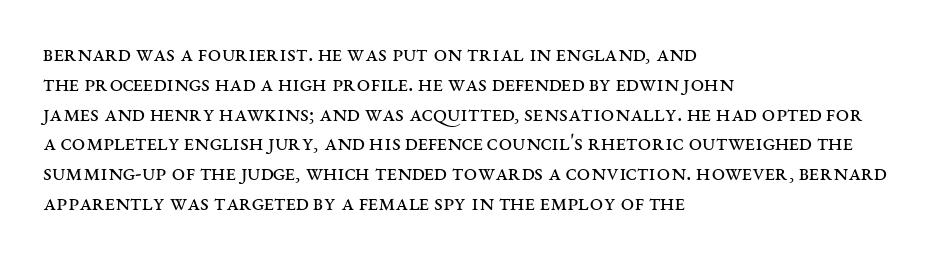
{"italic": "no", "bold": "no", "underline": "no", "align": "left", "line_spacing_ratio": 1.24, "letter_spacing": "normal", "letter_spacing_em": 0.0, "glyph_px": 24}
